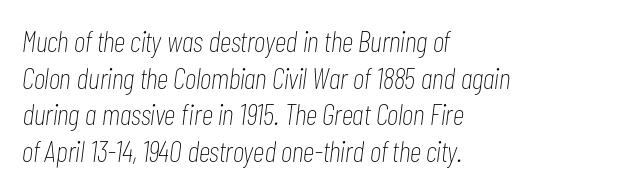
Q: Is the text bold? A: No.
Q: Is the text italic (slanted)? A: Yes, it leans right by about 7 degrees.
Q: Is the text underlined? A: No.
Q: How is the paragraph aligned? A: Left-aligned.
Q: Is the spacing between letters normal or unusually wide? A: Normal.
Q: Width (condensed, normal, or wide)? A: Condensed.
Q: Stroke contrast? A: Low.
Q: x-height? A: Medium.
Q: Monospaced? A: No.
